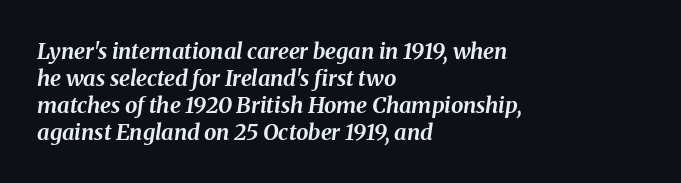
{"italic": "yes", "lean": "right", "slant_degrees": 8, "bold": "yes", "underline": "no", "align": "left", "line_spacing_ratio": 1.22, "letter_spacing": "normal", "letter_spacing_em": 0.0, "glyph_px": 22}
